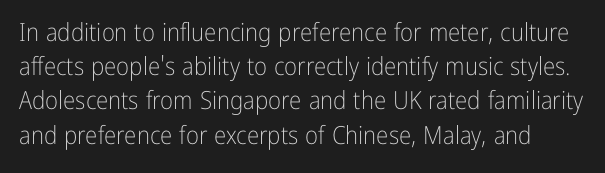
{"italic": "no", "bold": "no", "underline": "no", "line_spacing": "normal", "line_spacing_ratio": 1.37, "letter_spacing": "normal", "letter_spacing_em": 0.0, "glyph_px": 25}
